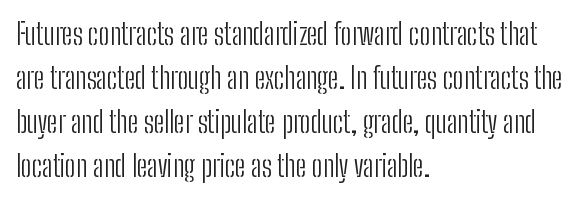
The image shows 29 px light, condensed sans-serif type, upright; set left-aligned, normal line spacing (1.52x), normal letter spacing, not underlined; low stroke contrast and a medium x-height.
